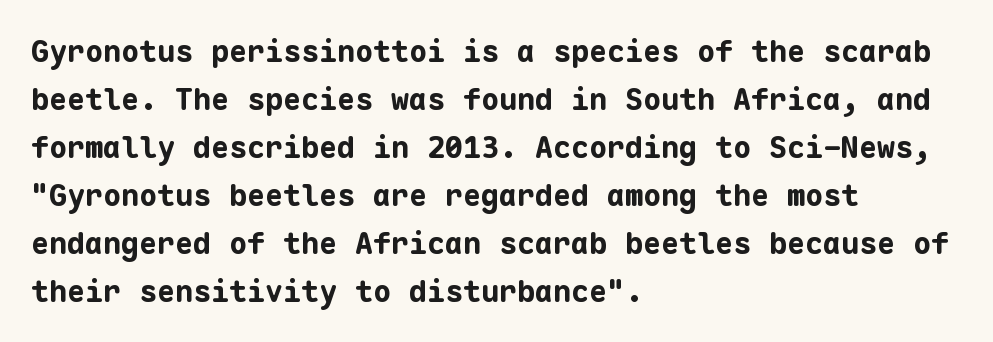
{"serif": "no", "italic": "no", "bold": "yes", "weight": "bold", "width": "normal", "stroke_contrast": "low", "x_height": "medium", "monospaced": "yes", "underline": "no", "align": "left", "line_spacing": "normal", "line_spacing_ratio": 1.6, "letter_spacing": "normal", "letter_spacing_em": 0.0, "glyph_px": 30}
